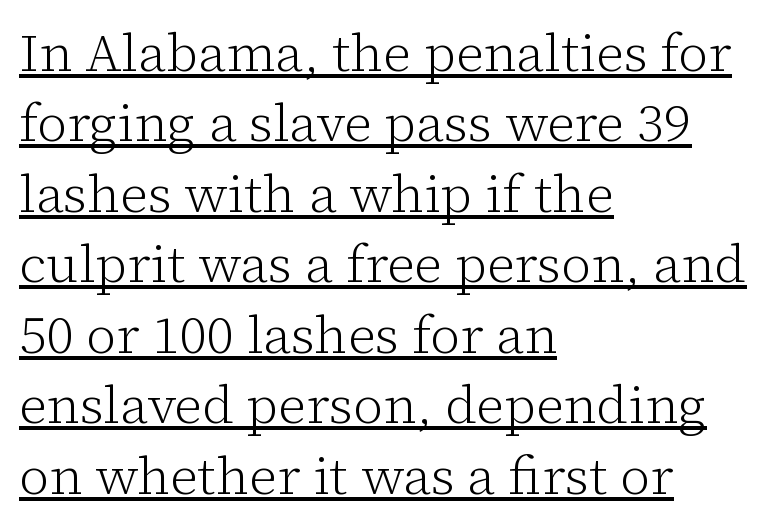
The image shows 53 px light serif type, upright; set left-aligned, normal line spacing (1.33x), normal letter spacing, underlined; low stroke contrast and a medium x-height.
